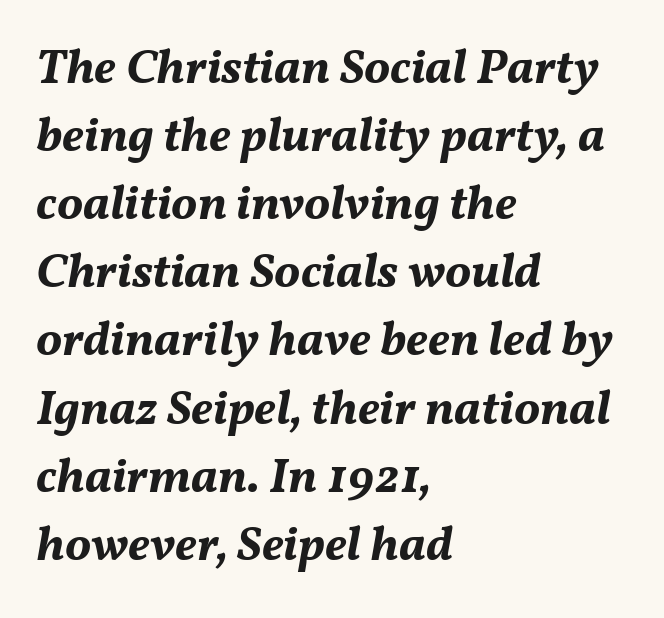
{"italic": "yes", "lean": "right", "slant_degrees": 11, "bold": "yes", "weight": "bold", "width": "normal", "stroke_contrast": "medium", "x_height": "medium", "monospaced": "no", "underline": "no", "align": "left", "line_spacing": "normal", "line_spacing_ratio": 1.39, "letter_spacing": "normal", "letter_spacing_em": 0.0, "glyph_px": 49}
